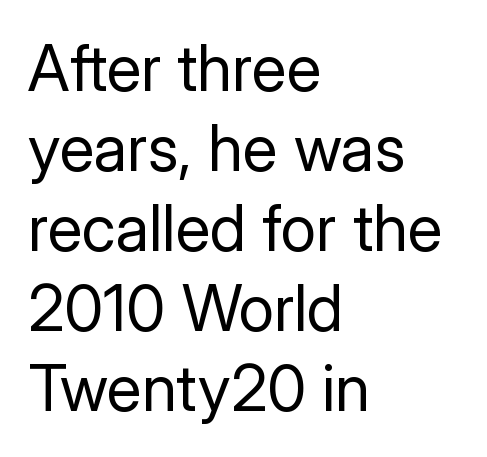
{"serif": "no", "italic": "no", "bold": "no", "weight": "regular", "width": "normal", "stroke_contrast": "low", "x_height": "medium", "monospaced": "no", "underline": "no", "align": "left", "line_spacing": "normal", "line_spacing_ratio": 1.25, "letter_spacing": "normal", "letter_spacing_em": 0.0, "glyph_px": 64}
